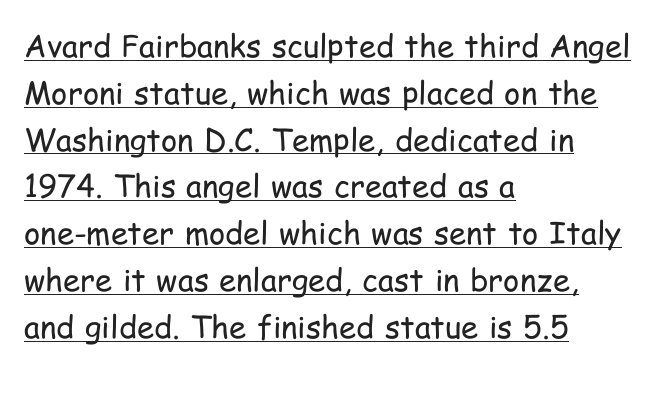
Q: Is the text bold? A: No.
Q: Is the text italic (slanted)? A: No, it is upright.
Q: Is the typeface a serif or a sans-serif typeface? A: Sans-serif.
Q: Is the text underlined? A: Yes.
Q: How is the paragraph aligned? A: Left-aligned.
Q: Is the spacing between letters normal or unusually wide? A: Normal.
Q: Is the spacing between lines tight, normal or loose? A: Normal.
Q: Width (condensed, normal, or wide)? A: Condensed.
Q: Stroke contrast? A: Low.
Q: x-height? A: Medium.
Q: Monospaced? A: No.
